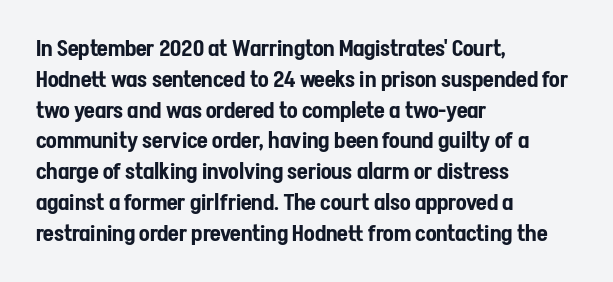
{"italic": "no", "underline": "no", "align": "left", "line_spacing": "normal", "line_spacing_ratio": 1.4, "letter_spacing": "normal", "letter_spacing_em": 0.0, "glyph_px": 22}
